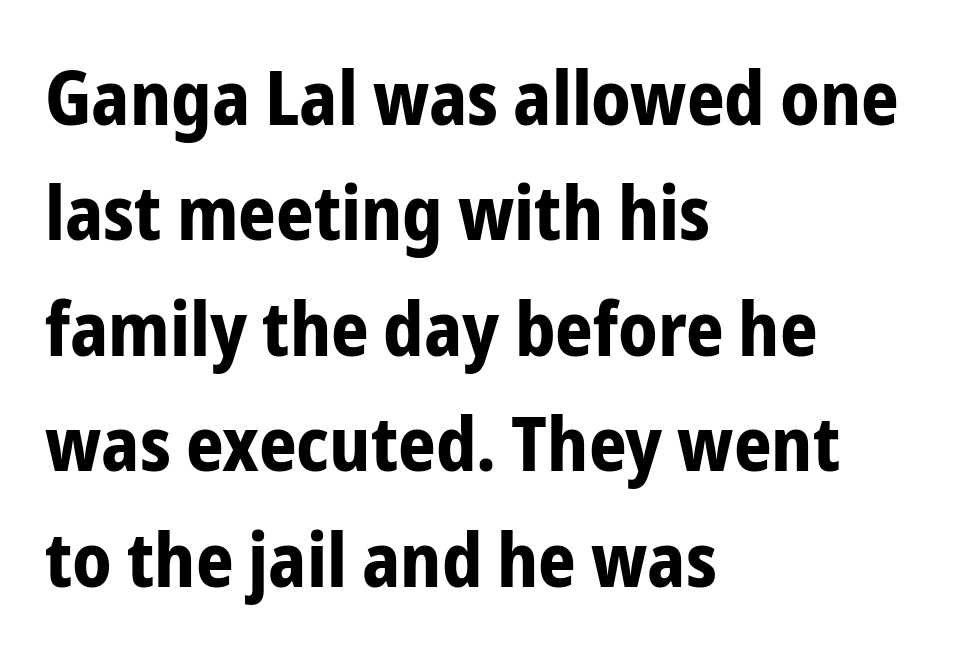
Glyph-to-glyph distance matches everyday printed text. Quick note: interline space is typical. Note the varied advance widths — an 'i' is clearly narrower than an 'm'. Which margin do the lines hug? The left one — the right edge is uneven. Characters remain perfectly vertical along every line. Nobody drew a line under any word here.
